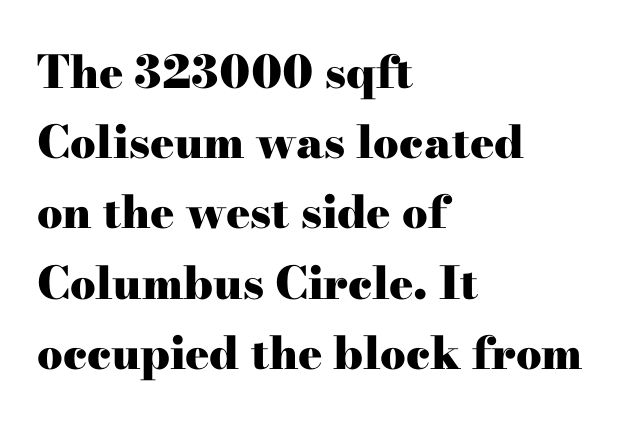
Q: Is the text bold? A: Yes.
Q: Is the text italic (slanted)? A: No, it is upright.
Q: Is the typeface a serif or a sans-serif typeface? A: Serif.
Q: Is the text underlined? A: No.
Q: How is the paragraph aligned? A: Left-aligned.
Q: Is the spacing between letters normal or unusually wide? A: Normal.
Q: Is the spacing between lines tight, normal or loose? A: Normal.
Q: Width (condensed, normal, or wide)? A: Wide.
Q: Stroke contrast? A: High.
Q: x-height? A: Small.
Q: Monospaced? A: No.
